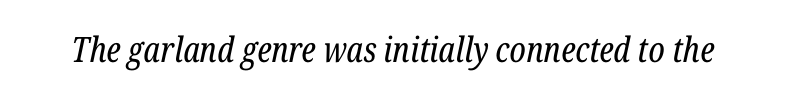
The image shows 35 px regular-weight, condensed serif type, italic (leaning right); set normal letter spacing, not underlined; low stroke contrast and a medium x-height.
